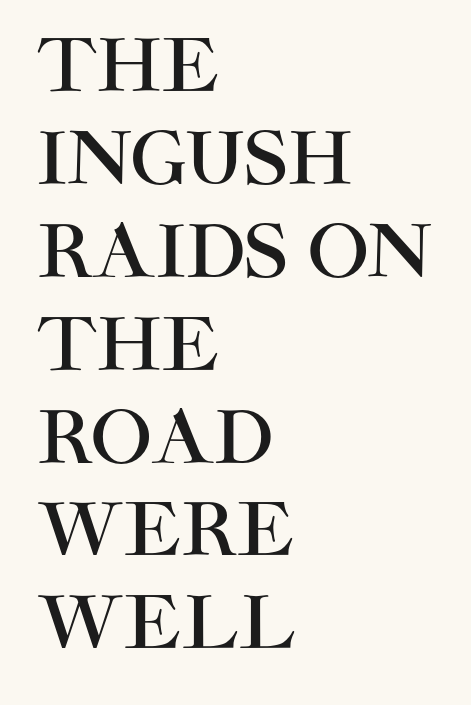
A roman cut, with each character standing at attention. Compared with a centered layout, this one pins lines to the left instead. Words float on clear page, feet unadorned. Looks like regular typesetting: each glyph gets only the width it needs. Regular leading. Type style note: lacks serifs.
